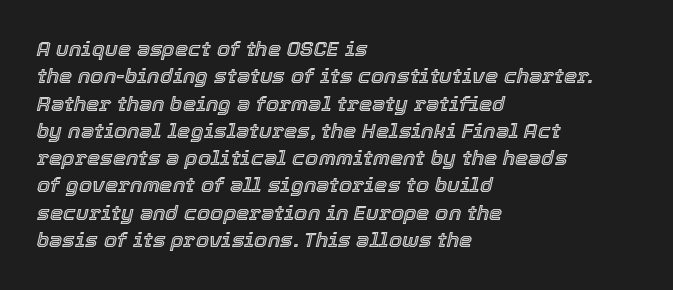
The image shows 21 px text type, italic (leaning right); set left-aligned, normal line spacing (1.3x), normal letter spacing, not underlined.
